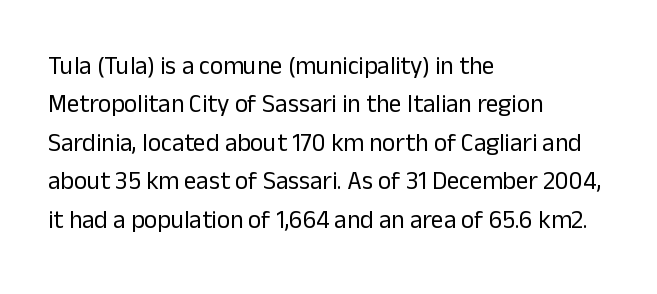
{"italic": "no", "bold": "no", "underline": "no", "align": "left", "line_spacing": "normal", "line_spacing_ratio": 1.54, "letter_spacing": "normal", "letter_spacing_em": 0.0, "glyph_px": 25}
